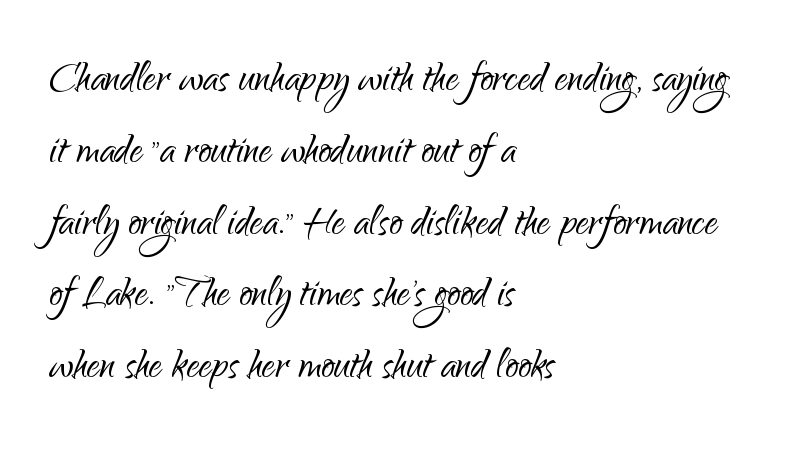
Q: Is the text bold? A: No.
Q: Is the text italic (slanted)? A: Yes.
Q: Is the typeface a serif or a sans-serif typeface? A: Sans-serif.
Q: Is the text underlined? A: No.
Q: How is the paragraph aligned? A: Left-aligned.
Q: Is the spacing between letters normal or unusually wide? A: Normal.
Q: Is the spacing between lines tight, normal or loose? A: Normal.
Q: Width (condensed, normal, or wide)? A: Normal.
Q: Stroke contrast? A: Low.
Q: x-height? A: Small.
Q: Monospaced? A: No.
